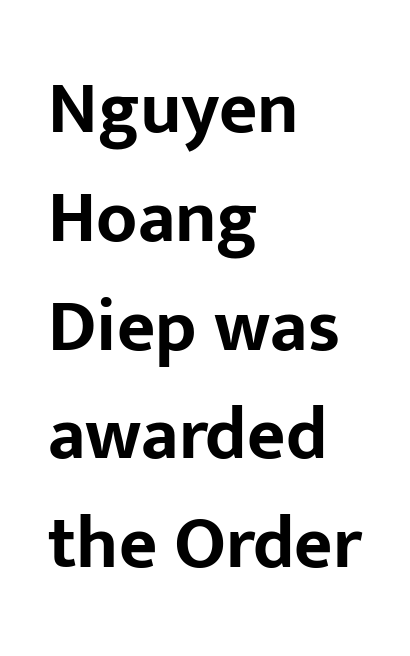
The image shows 74 px bold sans-serif type, upright; set left-aligned, normal line spacing (1.47x), normal letter spacing, not underlined; low stroke contrast and a medium x-height.
